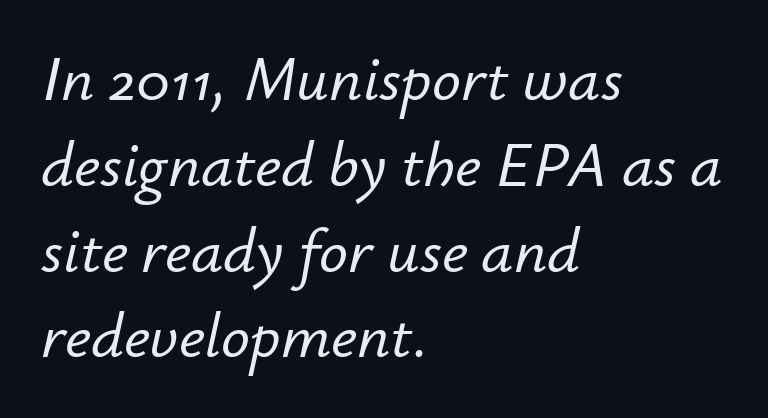
{"italic": "yes", "lean": "right", "slant_degrees": 12, "width": "normal", "stroke_contrast": "low", "x_height": "small", "monospaced": "no", "underline": "no", "align": "left", "line_spacing": "normal", "line_spacing_ratio": 1.34, "letter_spacing": "normal", "letter_spacing_em": 0.0, "glyph_px": 64}
